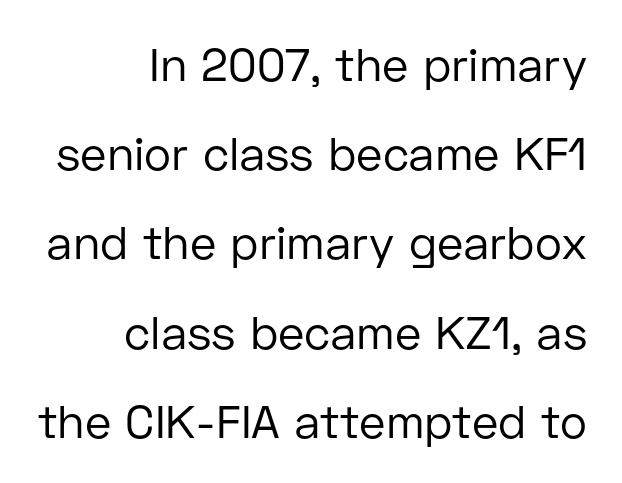
Q: Is the text bold? A: No.
Q: Is the text italic (slanted)? A: No, it is upright.
Q: Is the typeface a serif or a sans-serif typeface? A: Sans-serif.
Q: Is the text underlined? A: No.
Q: How is the paragraph aligned? A: Right-aligned.
Q: Is the spacing between letters normal or unusually wide? A: Normal.
Q: Is the spacing between lines tight, normal or loose? A: Loose.
Q: Width (condensed, normal, or wide)? A: Normal.
Q: Stroke contrast? A: Low.
Q: x-height? A: Medium.
Q: Monospaced? A: No.
